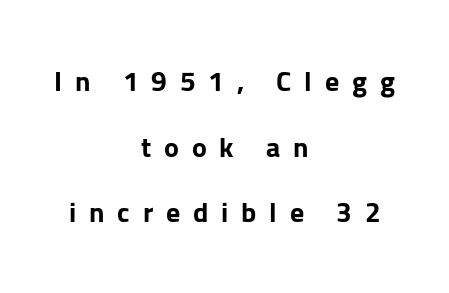
{"serif": "no", "italic": "no", "bold": "yes", "weight": "bold", "width": "normal", "stroke_contrast": "low", "x_height": "medium", "monospaced": "no", "underline": "no", "align": "center", "line_spacing": "loose", "line_spacing_ratio": 2.34, "letter_spacing": "wide", "letter_spacing_em": 0.46, "glyph_px": 28}
